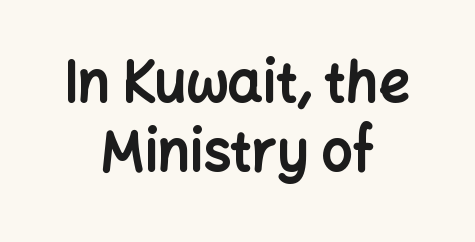
Students, this is bold: see how much ink each stroke carries. If you measured baseline to baseline, you'd find a middling distance. Varying glyph widths throughout — classic text-font behaviour. Quick note: not italic, upright. The compositor balanced each line on the midline.
